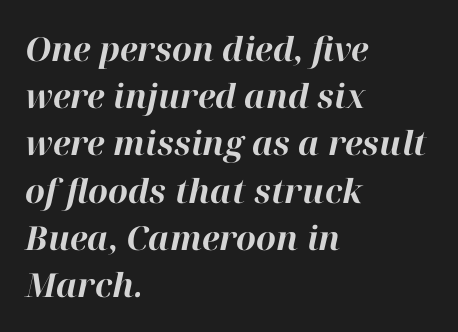
{"italic": "yes", "lean": "right", "slant_degrees": 12, "bold": "yes", "weight": "bold", "width": "normal", "stroke_contrast": "high", "x_height": "medium", "monospaced": "no", "underline": "no", "align": "left", "line_spacing": "normal", "line_spacing_ratio": 1.43, "letter_spacing": "normal", "letter_spacing_em": 0.0, "glyph_px": 33}
